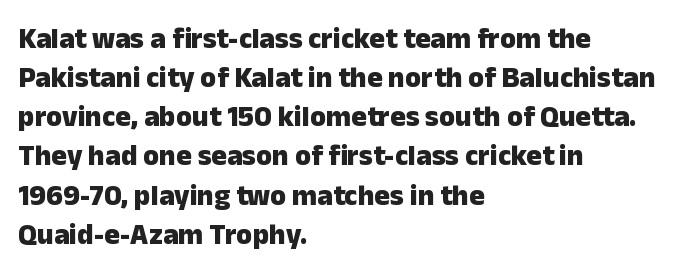
The image shows 29 px heavy sans-serif type, upright; set left-aligned, normal line spacing (1.35x), normal letter spacing, not underlined; low stroke contrast and a medium x-height.
